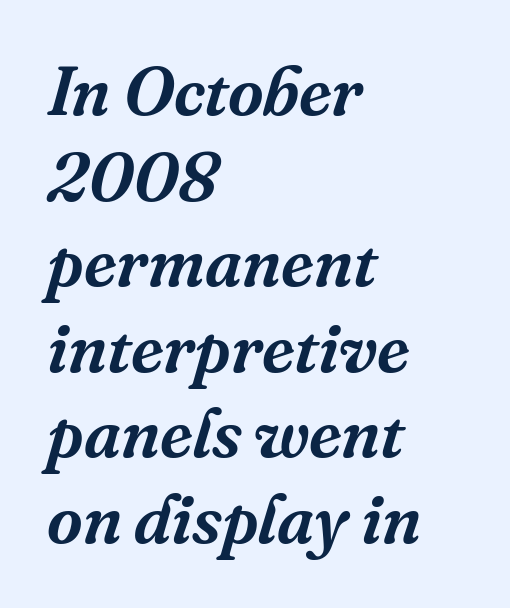
How are the letters spaced? Ordinarily, with no added tracking. Character widths vary here, with narrow letters taking less room than wide ones. The lines in this sample share a left origin and differ only in where they stop. Compared with ordinary roman type, these characters are visibly tilted. The text was rendered using a seriffed face with decorative stroke endings. Check under the words: just untouched page.
